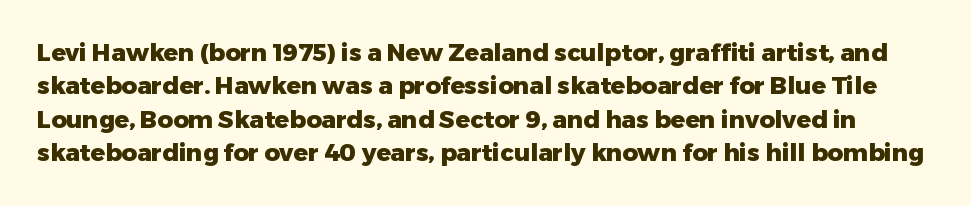
{"italic": "no", "bold": "yes", "underline": "no", "line_spacing": "normal", "line_spacing_ratio": 1.39, "letter_spacing": "normal", "letter_spacing_em": 0.0, "glyph_px": 24}
